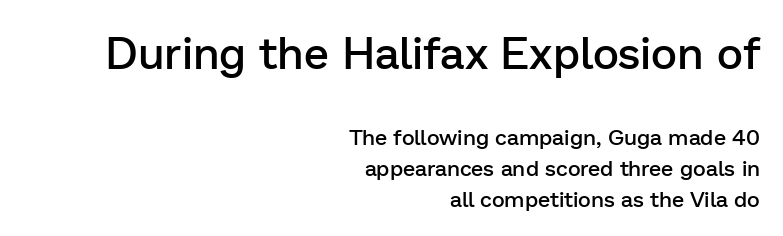
The image shows 45 px semibold sans-serif type, upright; set right-aligned, normal line spacing (1.41x), normal letter spacing, not underlined; the first (top) block is 2.05x larger; low stroke contrast and a medium x-height.
